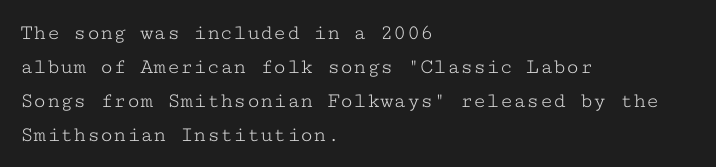
{"italic": "no", "bold": "no", "underline": "no", "align": "left", "line_spacing": "normal", "line_spacing_ratio": 1.54, "letter_spacing": "normal", "letter_spacing_em": 0.0, "glyph_px": 22}
